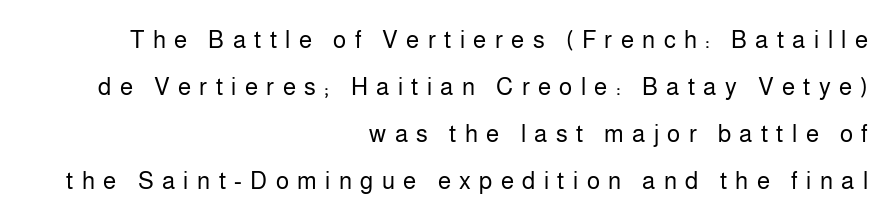
Q: Is the text bold? A: No.
Q: Is the text italic (slanted)? A: No, it is upright.
Q: Is the text underlined? A: No.
Q: How is the paragraph aligned? A: Right-aligned.
Q: Is the spacing between letters normal or unusually wide? A: Unusually wide.
Q: Is the spacing between lines tight, normal or loose? A: Loose.
